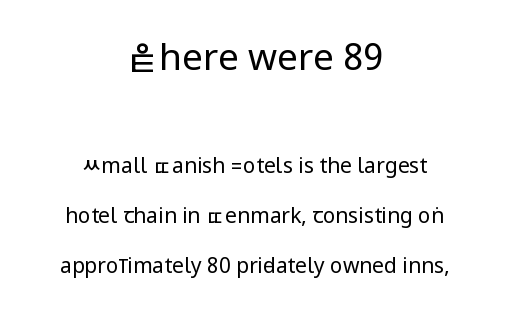
The designer gave the opening block more size than the closing block. The face used here is a sans, in the tradition of grotesques and geometrics. Heaviness? Minimal to ordinary, like unemphasized prose. Posture: upright roman. The space beneath each line is pristine and unruled.
